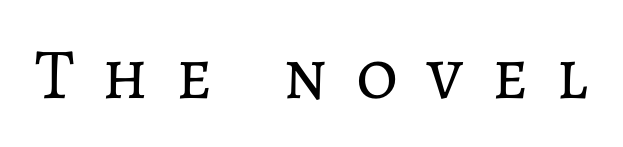
Q: Is the text bold? A: No.
Q: Is the text italic (slanted)? A: No, it is upright.
Q: Is the text underlined? A: No.
Q: Is the spacing between letters normal or unusually wide? A: Unusually wide.
Q: Width (condensed, normal, or wide)? A: Normal.
Q: Stroke contrast? A: Low.
Q: x-height? A: Medium.
Q: Monospaced? A: No.
